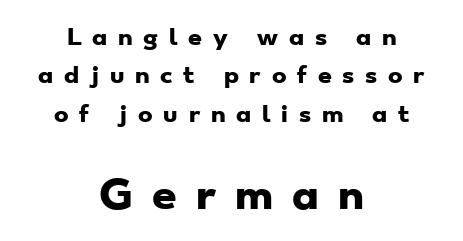
Is the type bold? Yes — the strokes are clearly thick and heavy. The area under the type is left untouched. This sample is center-justified, so both line endings float freely. Is this a fixed-width face? No — the glyphs have proportional, varying widths. Tracking here is generous; glyphs stand well apart from one another. Here the second block reads like a headline and the first like body copy.
